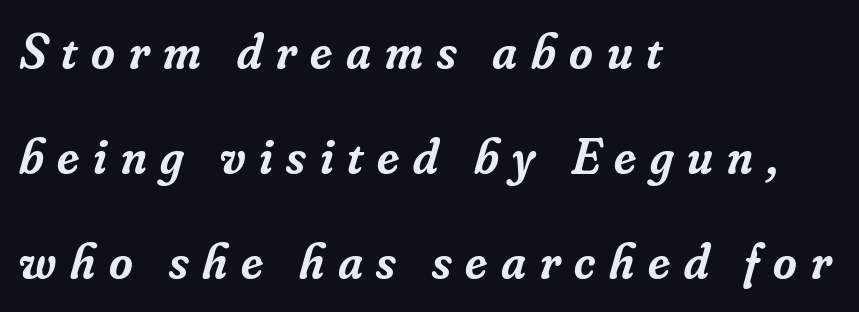
Q: Is the text bold? A: Semi-bold.
Q: Is the text italic (slanted)? A: Yes, it leans right by about 16 degrees.
Q: Is the typeface a serif or a sans-serif typeface? A: Serif.
Q: Is the text underlined? A: No.
Q: How is the paragraph aligned? A: Left-aligned.
Q: Is the spacing between letters normal or unusually wide? A: Unusually wide.
Q: Is the spacing between lines tight, normal or loose? A: Loose.
Q: Width (condensed, normal, or wide)? A: Normal.
Q: Stroke contrast? A: Low.
Q: x-height? A: Small.
Q: Monospaced? A: No.
